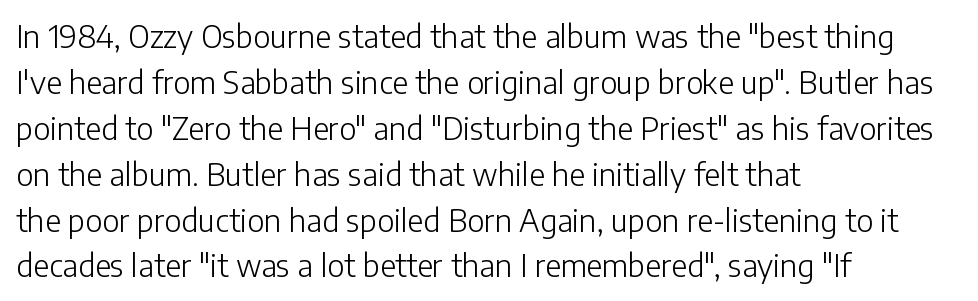
{"serif": "no", "italic": "no", "bold": "no", "weight": "light", "width": "normal", "stroke_contrast": "low", "x_height": "medium", "monospaced": "no", "underline": "no", "align": "left", "line_spacing": "normal", "line_spacing_ratio": 1.48, "letter_spacing": "normal", "letter_spacing_em": 0.0, "glyph_px": 31}
